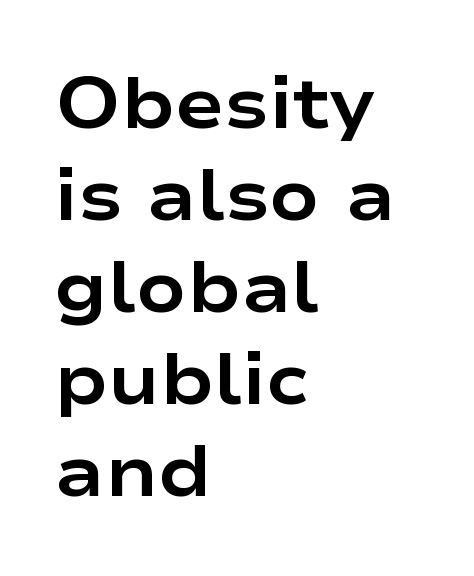
Q: Is the text bold? A: Yes.
Q: Is the text italic (slanted)? A: No, it is upright.
Q: Is the typeface a serif or a sans-serif typeface? A: Sans-serif.
Q: Is the text underlined? A: No.
Q: How is the paragraph aligned? A: Left-aligned.
Q: Is the spacing between letters normal or unusually wide? A: Normal.
Q: Is the spacing between lines tight, normal or loose? A: Normal.
Q: Width (condensed, normal, or wide)? A: Wide.
Q: Stroke contrast? A: Low.
Q: x-height? A: Medium.
Q: Monospaced? A: No.
